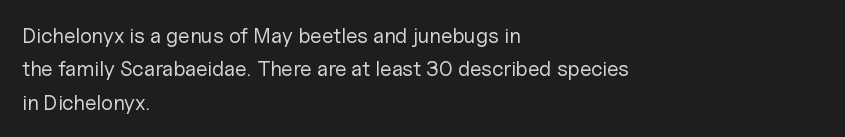
{"italic": "no", "bold": "no", "underline": "no", "align": "left", "line_spacing": "normal", "line_spacing_ratio": 1.59, "letter_spacing": "normal", "letter_spacing_em": 0.0, "glyph_px": 21}
